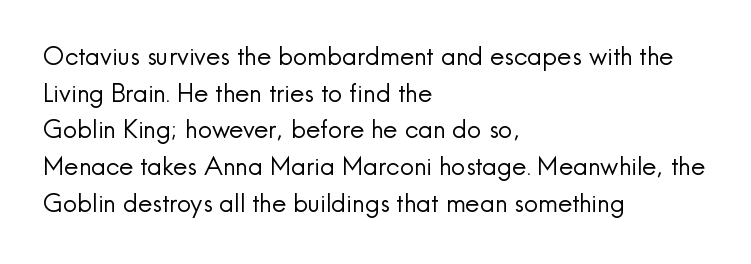
Q: Is the text bold? A: No.
Q: Is the text italic (slanted)? A: No, it is upright.
Q: Is the text underlined? A: No.
Q: How is the paragraph aligned? A: Left-aligned.
Q: Is the spacing between letters normal or unusually wide? A: Normal.
Q: Is the spacing between lines tight, normal or loose? A: Normal.
